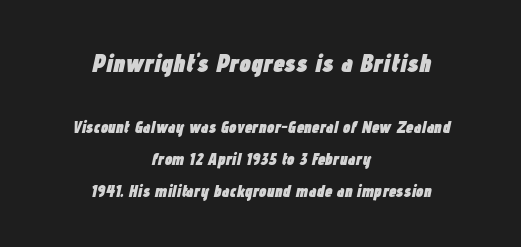
{"italic": "yes", "lean": "right", "slant_degrees": 12, "bold": "yes", "underline": "no", "align": "center", "line_spacing_ratio": 1.88, "letter_spacing": "normal", "letter_spacing_em": 0.0, "larger_block": "first", "size_ratio": 1.53, "glyph_px": 26}
